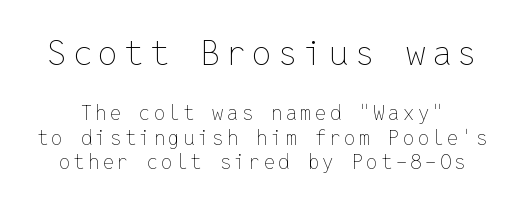
The image shows 35 px thin type, upright, monospaced; set line spacing 1.21x, not underlined; the first (top) block is 1.75x larger; low stroke contrast and a medium x-height.
